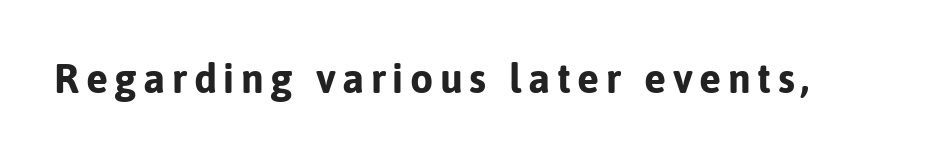
Glance below the letters and you will spot only blank space. Think of a printed novel: that variable character pitch is what you see here. This rendering employs a face without finishing strokes, i.e., a sans-serif. Caption: bold face, heavy strokes.
